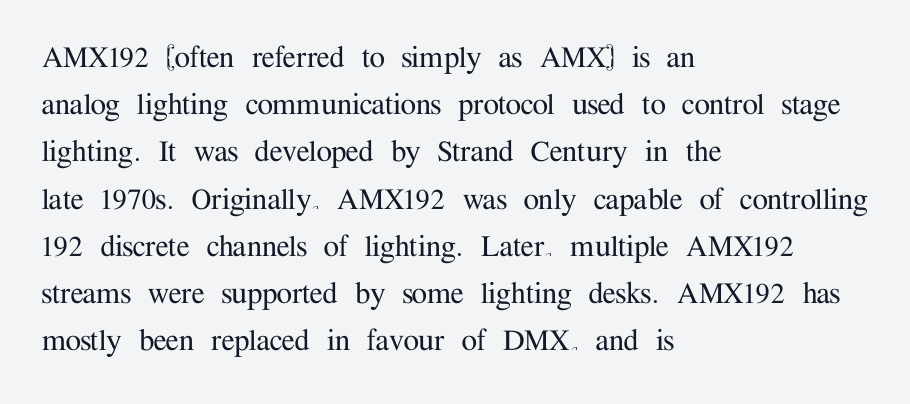
Q: Is the text italic (slanted)? A: No, it is upright.
Q: Is the typeface a serif or a sans-serif typeface? A: Serif.
Q: Is the text underlined? A: No.
Q: How is the paragraph aligned? A: Left-aligned.
Q: Is the spacing between letters normal or unusually wide? A: Normal.
Q: Is the spacing between lines tight, normal or loose? A: Normal.
Q: Width (condensed, normal, or wide)? A: Normal.
Q: Stroke contrast? A: Medium.
Q: x-height? A: Medium.
Q: Monospaced? A: No.
